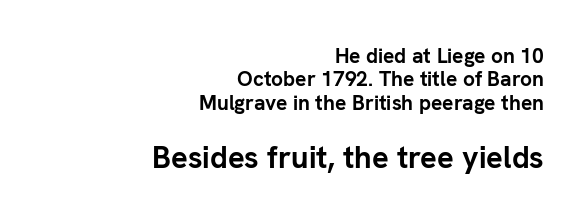
{"serif": "no", "italic": "no", "bold": "yes", "weight": "semibold", "width": "normal", "stroke_contrast": "low", "x_height": "medium", "monospaced": "no", "underline": "no", "align": "right", "line_spacing": "tight", "line_spacing_ratio": 1.11, "letter_spacing": "normal", "letter_spacing_em": 0.0, "larger_block": "second", "size_ratio": 1.48, "glyph_px": 31}
